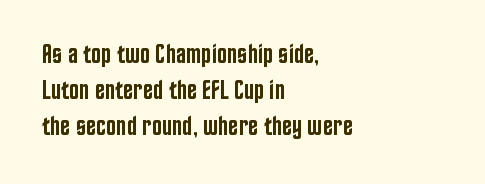
{"italic": "no", "bold": "semi", "underline": "no", "align": "left", "line_spacing": "normal", "line_spacing_ratio": 1.33, "letter_spacing": "normal", "letter_spacing_em": 0.0, "glyph_px": 27}
